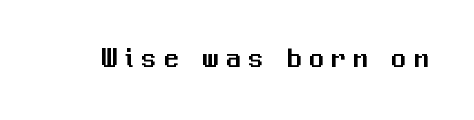
Rule under the text: the space is simply empty. This sample has the flowing, uneven cadence of proportional lettering. In terms of letterform style, serifs are entirely absent. The typography opts for an upright posture over an oblique one. How are the letters spaced? Widely, with obvious added tracking.
